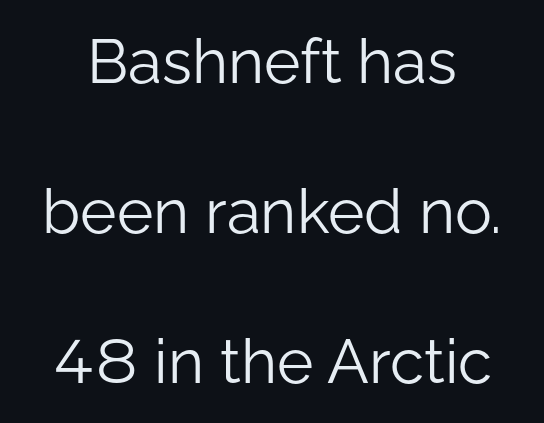
{"serif": "no", "italic": "no", "bold": "no", "weight": "light", "width": "normal", "stroke_contrast": "low", "x_height": "medium", "monospaced": "no", "underline": "no", "line_spacing": "loose", "line_spacing_ratio": 2.42, "letter_spacing": "normal", "letter_spacing_em": 0.0, "glyph_px": 62}
